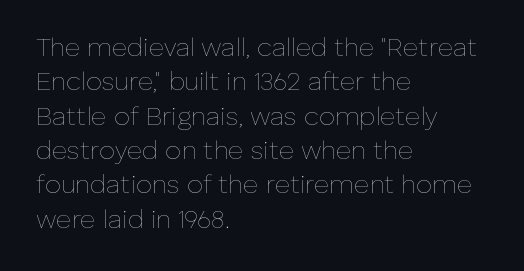
Leftover space on each line is placed entirely after the last word. Notice how the stems are strictly vertical — no italics here. The rendering uses a moderate line-height, typical for paragraphs. Underlining? Definitely not there. A light-to-regular cut is what we see here.
